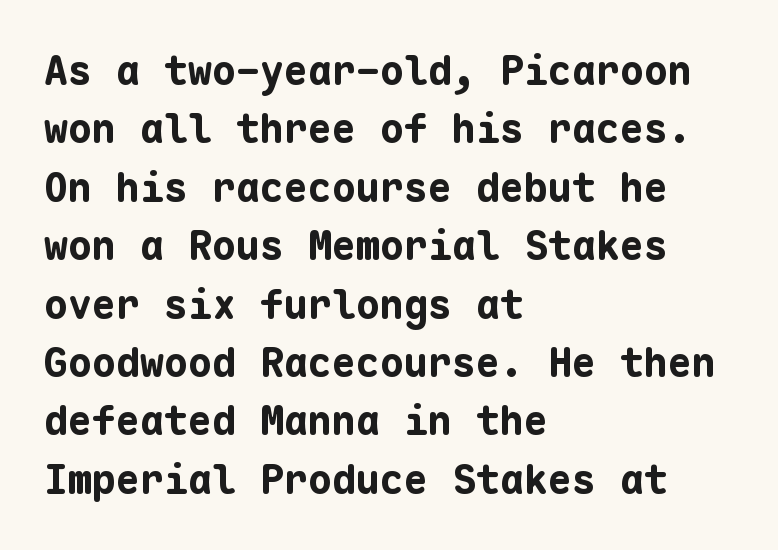
Q: Is the text bold? A: Yes.
Q: Is the text italic (slanted)? A: No, it is upright.
Q: Is the typeface a serif or a sans-serif typeface? A: Sans-serif.
Q: Is the text underlined? A: No.
Q: How is the paragraph aligned? A: Left-aligned.
Q: Is the spacing between letters normal or unusually wide? A: Normal.
Q: Is the spacing between lines tight, normal or loose? A: Normal.
Q: Width (condensed, normal, or wide)? A: Normal.
Q: Stroke contrast? A: Low.
Q: x-height? A: Medium.
Q: Monospaced? A: Yes.
